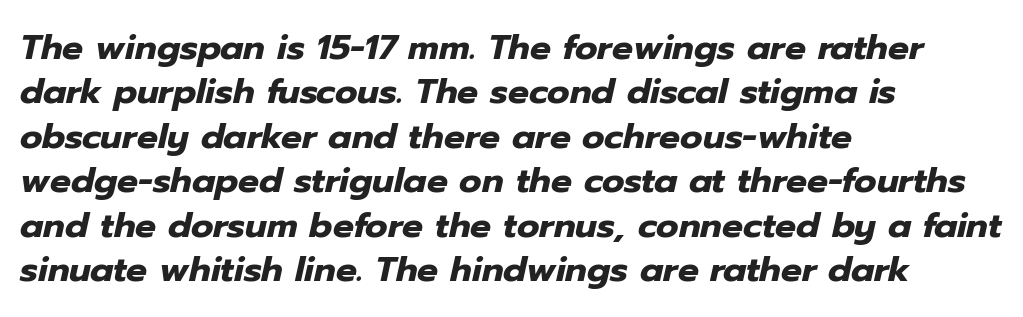
The typography opts for an oblique posture over an upright one. Line starts are locked; line ends wander. You could not count columns in this text — the font is proportionally spaced. This block has exactly the height ordinary leading produces. Observe the ordinary spacing: letters are neighbours, not strangers. The strokes are fattened all the way to bold.
